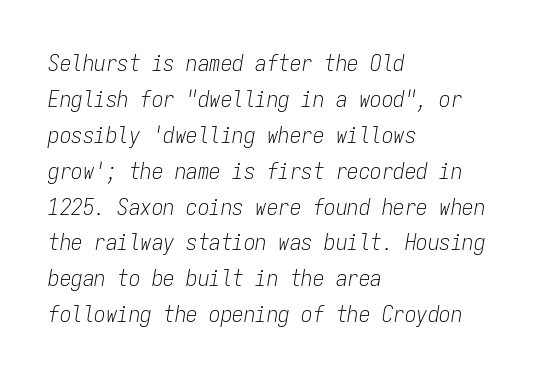
{"italic": "yes", "lean": "right", "slant_degrees": 9, "bold": "no", "underline": "no", "align": "left", "line_spacing": "normal", "line_spacing_ratio": 1.56, "letter_spacing": "normal", "letter_spacing_em": 0.0, "glyph_px": 23}
